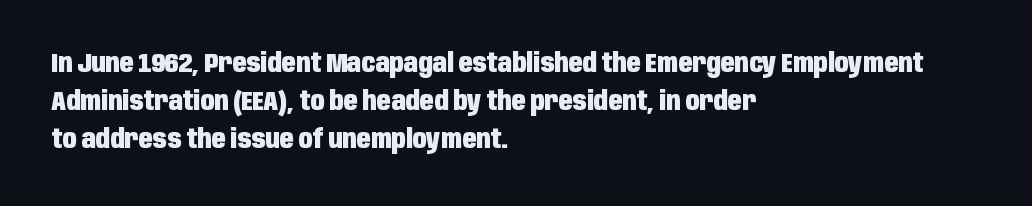
Q: Is the text bold? A: Yes.
Q: Is the text italic (slanted)? A: No, it is upright.
Q: Is the text underlined? A: No.
Q: How is the paragraph aligned? A: Left-aligned.
Q: Is the spacing between letters normal or unusually wide? A: Normal.
Q: Is the spacing between lines tight, normal or loose? A: Normal.
